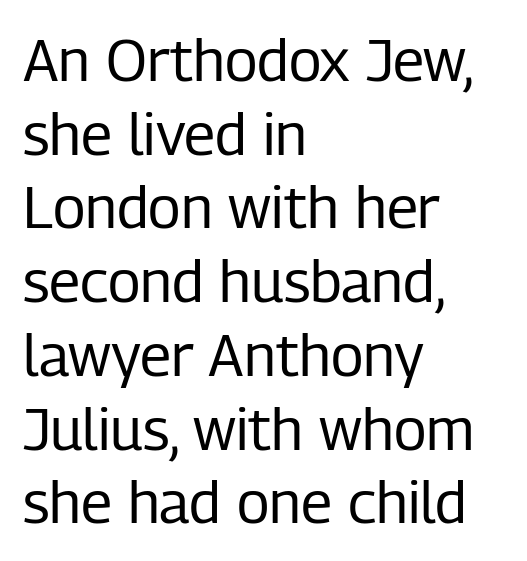
Q: Is the text bold? A: No.
Q: Is the text italic (slanted)? A: No, it is upright.
Q: Is the typeface a serif or a sans-serif typeface? A: Sans-serif.
Q: Is the text underlined? A: No.
Q: How is the paragraph aligned? A: Left-aligned.
Q: Is the spacing between letters normal or unusually wide? A: Normal.
Q: Is the spacing between lines tight, normal or loose? A: Normal.
Q: Width (condensed, normal, or wide)? A: Condensed.
Q: Stroke contrast? A: Low.
Q: x-height? A: Medium.
Q: Monospaced? A: No.
